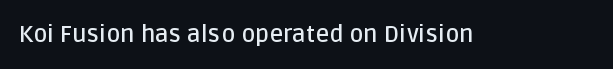
Quick note: underline off. Rendered with straight, roman letterforms. Each word holds together tightly as a unit, with standard inter-letter gaps. Slightly chunky letters — semibold, I'd say, not full bold.
